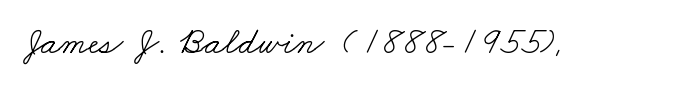
Descenders are the only things crossing below the line. Students, note that the glyphs here touch the page at normal intervals. The passage shown is typed in a proportional face where columns would drift. The letterforms sit at book weight or below.
